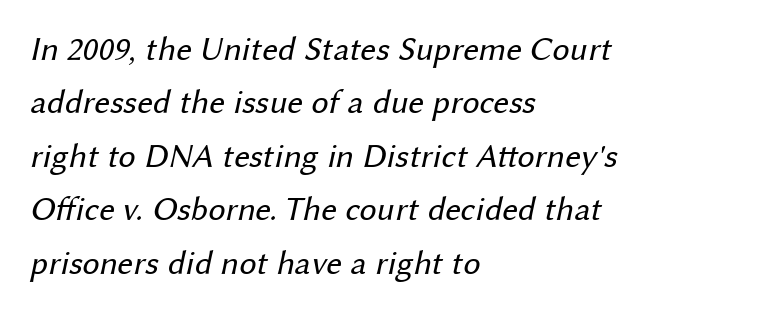
The image shows 34 px regular-weight sans-serif type; set left-aligned, normal line spacing (1.57x), normal letter spacing, not underlined; medium stroke contrast and a medium x-height.
